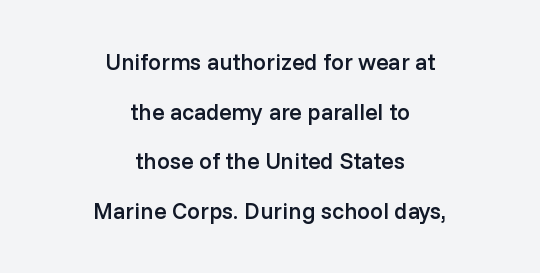
{"italic": "no", "bold": "semi", "underline": "no", "align": "center", "line_spacing": "loose", "line_spacing_ratio": 2.16, "letter_spacing": "normal", "letter_spacing_em": 0.0, "glyph_px": 23}
